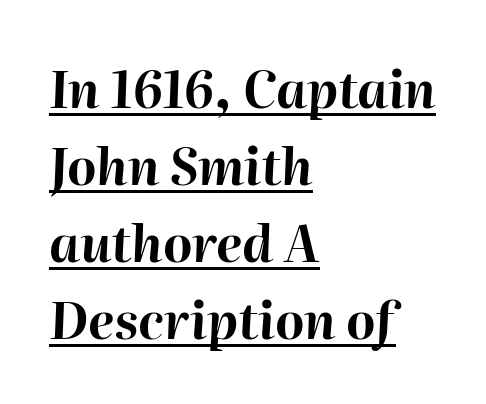
No extra tracking has been applied to these lines. Tall strokes in this sample are angled rather than plumb. The rendering uses a moderate line-height, typical for paragraphs. Here the designer chose a conventional face with non-uniform glyph widths. The string is rendered with underlining switched on.
